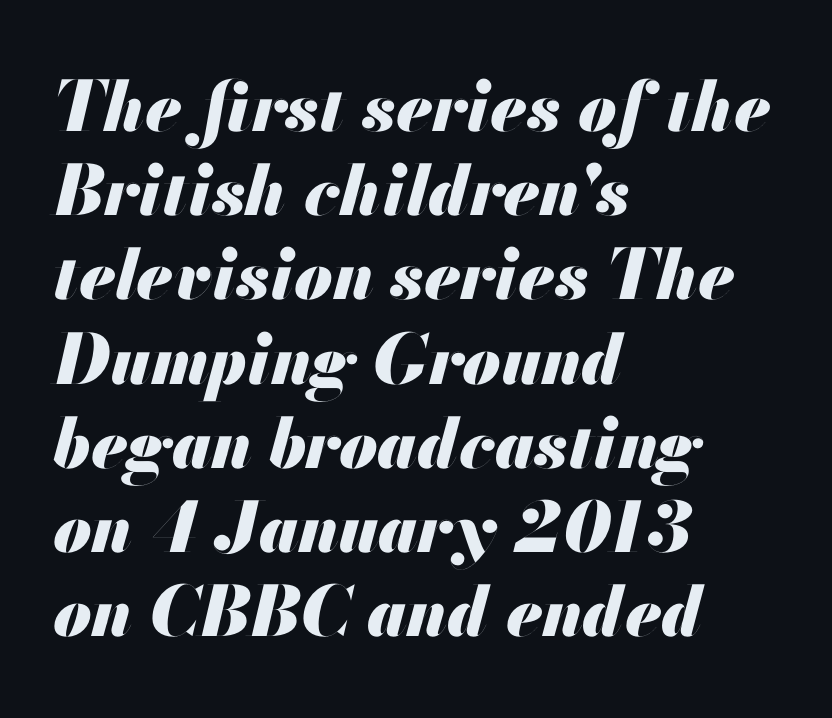
{"italic": "yes", "lean": "right", "slant_degrees": 13, "bold": "yes", "weight": "heavy", "width": "normal", "stroke_contrast": "medium", "x_height": "small", "monospaced": "no", "underline": "no", "align": "left", "line_spacing_ratio": 1.22, "letter_spacing": "normal", "letter_spacing_em": 0.0, "glyph_px": 69}
